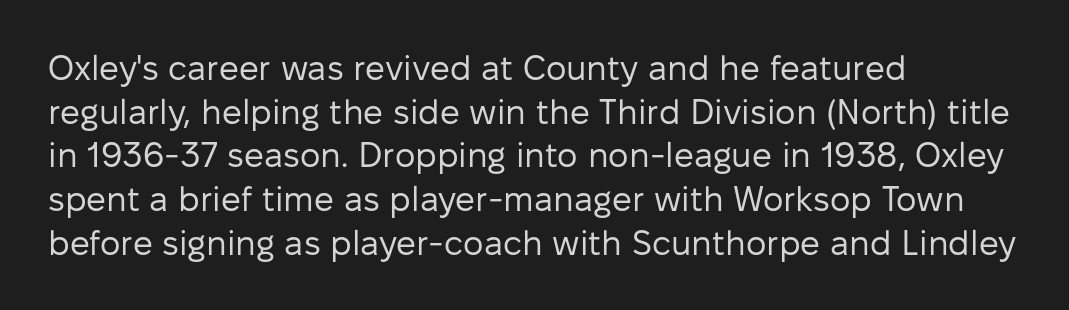
Q: Is the text bold? A: No.
Q: Is the text italic (slanted)? A: No, it is upright.
Q: Is the typeface a serif or a sans-serif typeface? A: Sans-serif.
Q: Is the text underlined? A: No.
Q: How is the paragraph aligned? A: Left-aligned.
Q: Is the spacing between letters normal or unusually wide? A: Normal.
Q: Is the spacing between lines tight, normal or loose? A: Normal.
Q: Width (condensed, normal, or wide)? A: Normal.
Q: Stroke contrast? A: Low.
Q: x-height? A: Medium.
Q: Monospaced? A: No.
